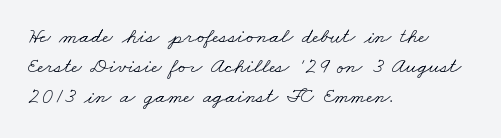
The image shows 22 px text type; set left-aligned, normal line spacing (1.37x), normal letter spacing, not underlined.
